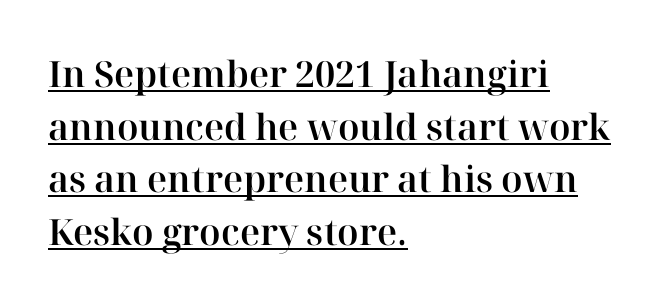
Proportional: the letters do not fall into vertical columns. Spacing between characters is what you'd get straight out of the box. A roman cut, with each character standing at attention. Is the block centered? No — it sits flush against the left margin.
